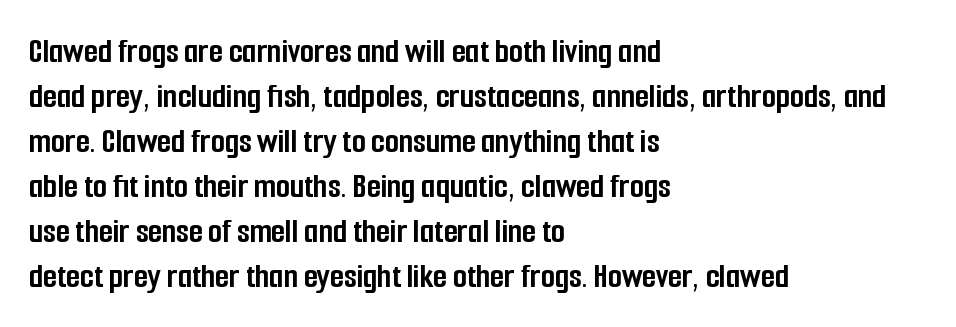
Q: Is the text bold? A: Yes.
Q: Is the text italic (slanted)? A: No, it is upright.
Q: Is the typeface a serif or a sans-serif typeface? A: Sans-serif.
Q: Is the text underlined? A: No.
Q: How is the paragraph aligned? A: Left-aligned.
Q: Is the spacing between letters normal or unusually wide? A: Normal.
Q: Is the spacing between lines tight, normal or loose? A: Normal.
Q: Width (condensed, normal, or wide)? A: Condensed.
Q: Stroke contrast? A: Low.
Q: x-height? A: Medium.
Q: Monospaced? A: No.
